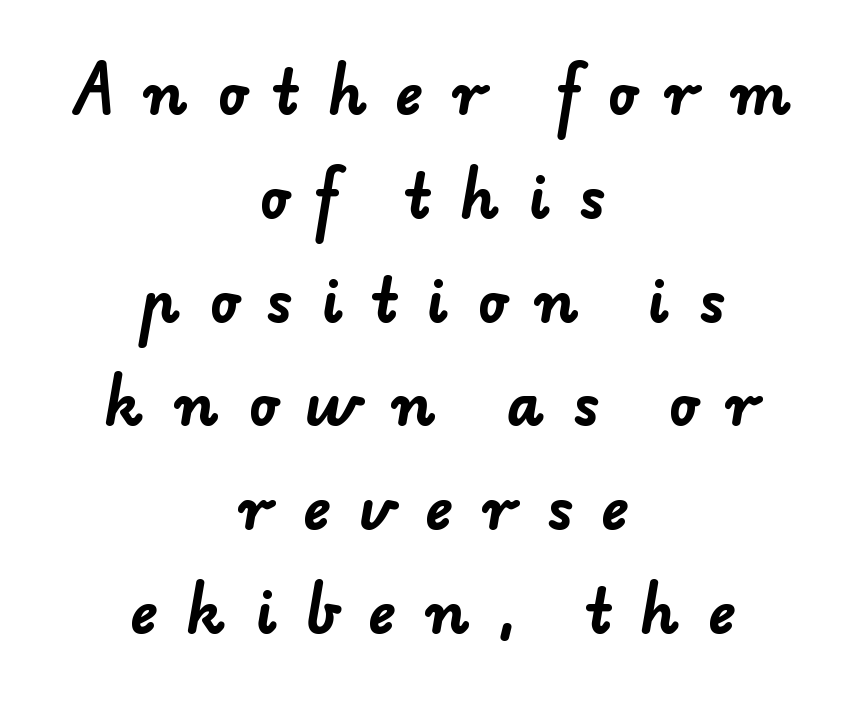
The image shows 58 px bold sans-serif type; set centered, line spacing 1.79x, unusually wide letter spacing (+0.5 em), not underlined; low stroke contrast and a small x-height.
